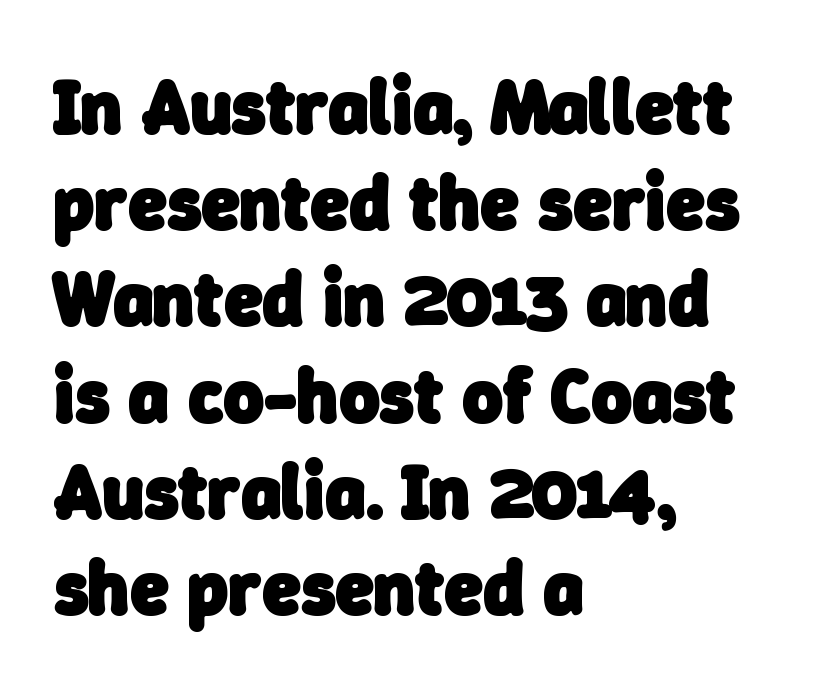
The image shows 77 px heavy sans-serif type; set left-aligned, normal line spacing (1.25x), normal letter spacing, not underlined; low stroke contrast and a medium x-height.
